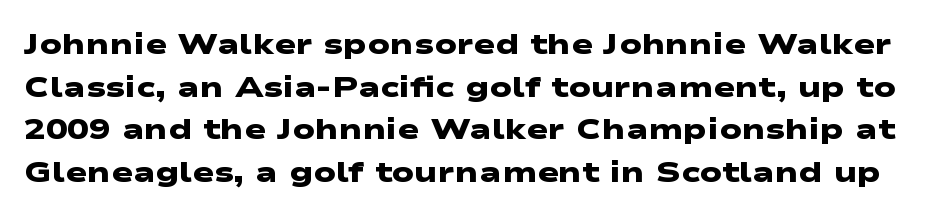
{"serif": "no", "bold": "yes", "weight": "heavy", "width": "wide", "stroke_contrast": "low", "x_height": "medium", "monospaced": "no", "underline": "no", "line_spacing": "normal", "line_spacing_ratio": 1.47, "letter_spacing": "normal", "letter_spacing_em": 0.0, "glyph_px": 29}
